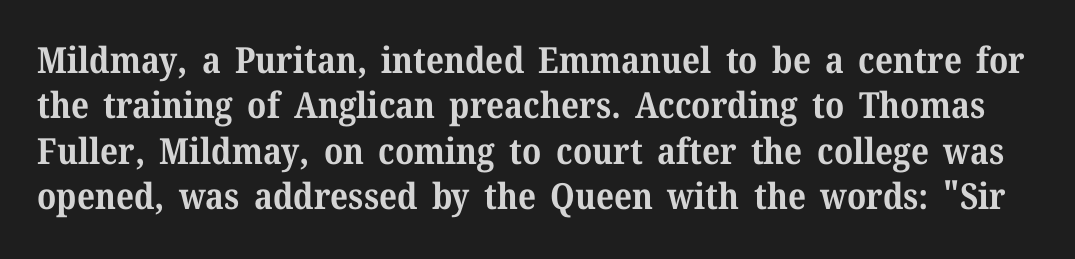
{"serif": "yes", "italic": "no", "bold": "yes", "weight": "bold", "width": "normal", "stroke_contrast": "medium", "x_height": "medium", "monospaced": "no", "underline": "no", "line_spacing": "normal", "line_spacing_ratio": 1.26, "letter_spacing": "normal", "letter_spacing_em": 0.0, "glyph_px": 36}
